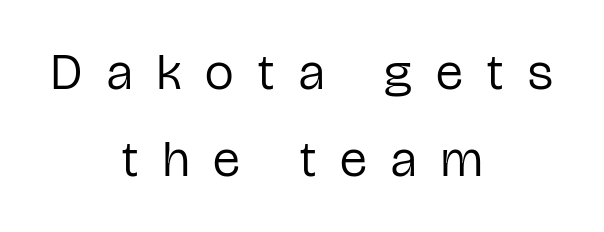
This rendering widens character spacing well past its baseline value. The face used here is a sans, in the tradition of grotesques and geometrics. This sample has the flowing, uneven cadence of proportional lettering. These lines are centered, leaving both edges ragged. The words here are not underlined. The font sits on the lighter half of the weight spectrum, regular included.
